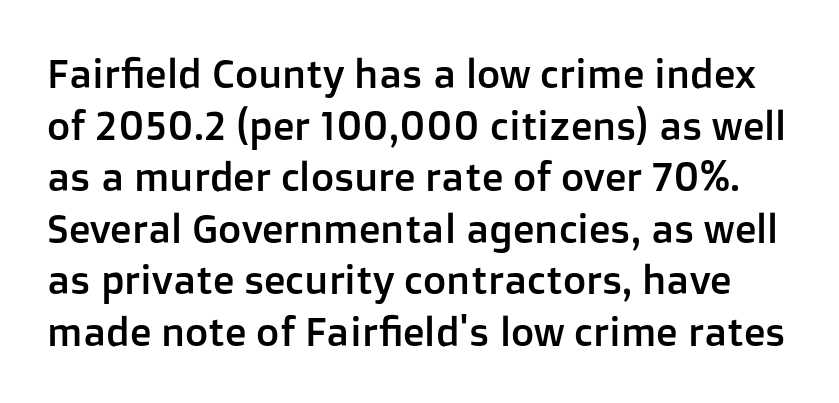
The image shows 40 px sans-serif type, upright; set normal line spacing (1.29x), normal letter spacing, not underlined; low stroke contrast and a medium x-height.
